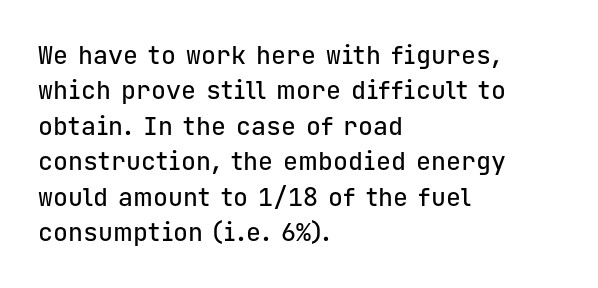
The line texture is even and compact thanks to regular tracking. Glance below the letters and you will spot only blank space. It's the straight-up-and-down kind of type. Each line starts at the same left margin while the right side varies. Reading down the column, the eye jumps a familiar distance to each next line.
